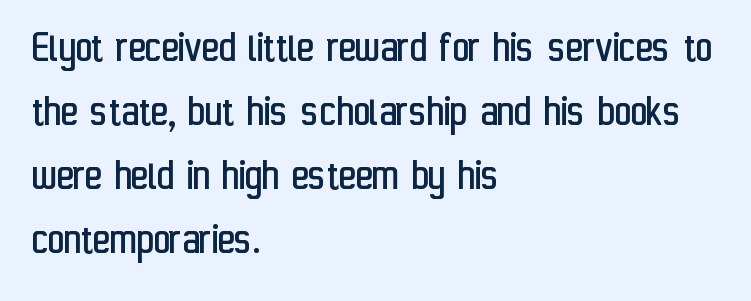
Q: Is the text bold? A: No.
Q: Is the text italic (slanted)? A: No, it is upright.
Q: Is the typeface a serif or a sans-serif typeface? A: Sans-serif.
Q: Is the text underlined? A: No.
Q: How is the paragraph aligned? A: Left-aligned.
Q: Is the spacing between letters normal or unusually wide? A: Normal.
Q: Is the spacing between lines tight, normal or loose? A: Normal.
Q: Width (condensed, normal, or wide)? A: Condensed.
Q: Stroke contrast? A: Low.
Q: x-height? A: Medium.
Q: Monospaced? A: No.
